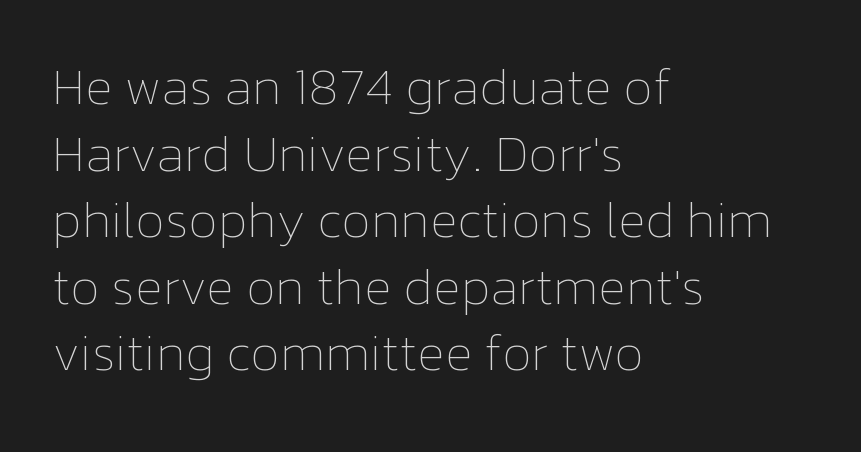
Posture: upright roman. Baseline-to-baseline distance is the conventional proportion of letter height. Weight class: somewhere from thin through regular. No extra tracking has been applied to these lines.
